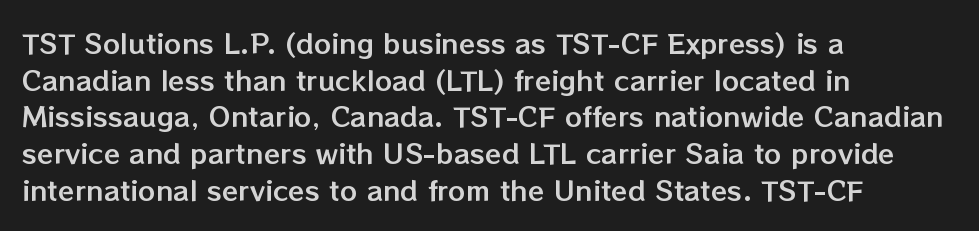
The image shows 27 px text type, upright; set left-aligned, normal line spacing (1.36x), normal letter spacing, not underlined.
